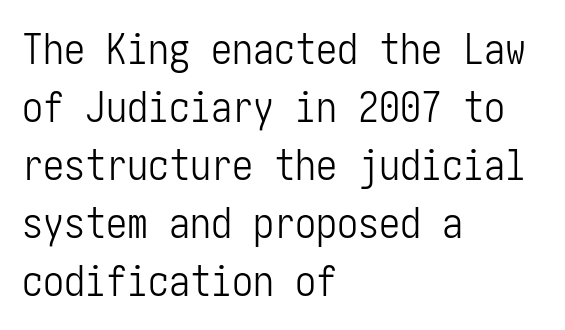
This is not heavy type; no bold has been used. Stroke terminals: plain, sans-serif. Words appear dense and cohesive because spacing is normal. Descenders are the only things crossing below the line. Every character sits straight up, as roman type does.
